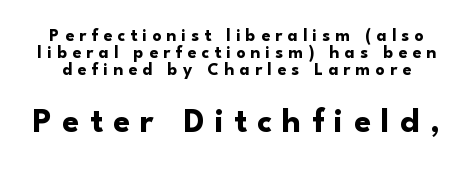
Q: Is the text bold? A: Yes.
Q: Is the text italic (slanted)? A: No, it is upright.
Q: Is the typeface a serif or a sans-serif typeface? A: Sans-serif.
Q: Is the text underlined? A: No.
Q: Is the spacing between letters normal or unusually wide? A: Unusually wide.
Q: Is the spacing between lines tight, normal or loose? A: Tight.
Q: Which block of text is set in a larger size, the first (top) or the second (bottom)? A: The second (bottom) one.
Q: Width (condensed, normal, or wide)? A: Normal.
Q: Stroke contrast? A: Low.
Q: x-height? A: Small.
Q: Monospaced? A: No.
